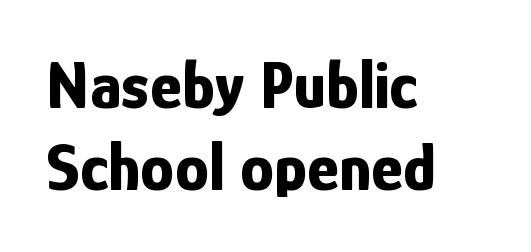
Each line starts at the same left margin while the right side varies. Characters follow at the spacing the type designer built in. Are there feet on the stems? There aren't — it's a sans. You can tell it's not italic because the verticals are truly vertical. Bare-footed words on every line.
